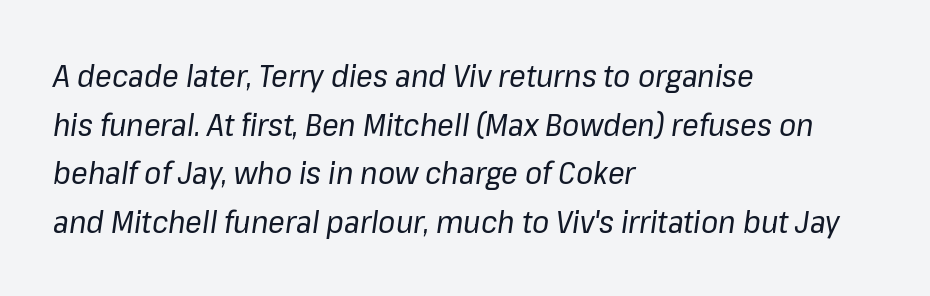
The image shows 31 px regular-weight type, italic (leaning right); set left-aligned, normal line spacing (1.57x), normal letter spacing, not underlined; low stroke contrast and a medium x-height.
